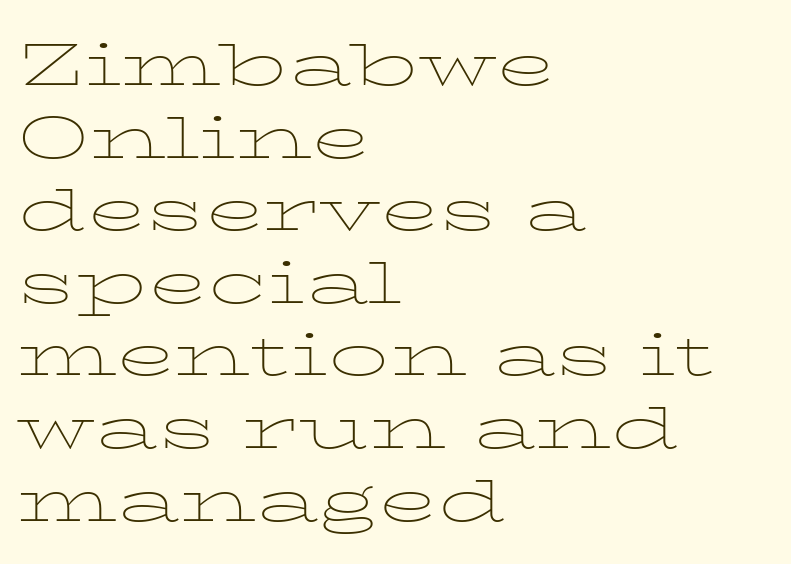
Q: Is the text bold? A: No.
Q: Is the text italic (slanted)? A: No, it is upright.
Q: Is the typeface a serif or a sans-serif typeface? A: Serif.
Q: Is the text underlined? A: No.
Q: How is the paragraph aligned? A: Left-aligned.
Q: Is the spacing between letters normal or unusually wide? A: Normal.
Q: Width (condensed, normal, or wide)? A: Wide.
Q: Stroke contrast? A: Low.
Q: x-height? A: Medium.
Q: Monospaced? A: No.
